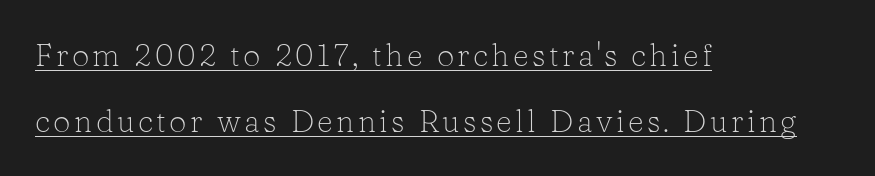
{"serif": "yes", "italic": "no", "bold": "no", "weight": "light", "width": "normal", "stroke_contrast": "low", "x_height": "medium", "monospaced": "no", "underline": "yes", "align": "left", "line_spacing": "loose", "line_spacing_ratio": 2.13, "glyph_px": 31}
